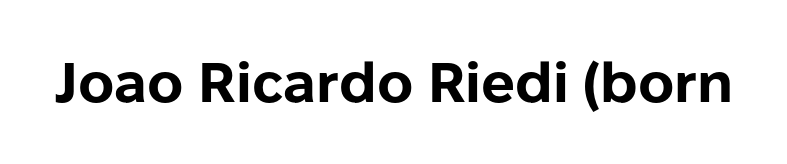
These lines carry a lot of weight — the face is fully bold. Plain, unruled lines of type. Spacing between characters is what you'd get straight out of the box. Style check: upright. These lines are rendered in a variable-pitch font. The typeface chosen for these lines omits serifs.
